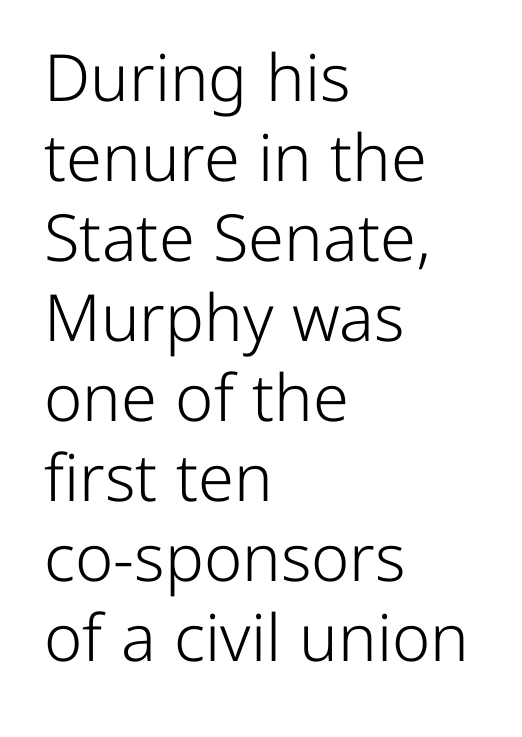
The gaps between neighbouring characters are ordinary and unremarkable. Letterform terminals end flat and unadorned throughout the passage. Varying glyph widths throughout — classic text-font behaviour. The characters are drawn with everyday or finer stroke widths.
